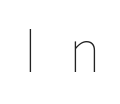
{"italic": "no", "bold": "no", "weight": "thin", "width": "normal", "stroke_contrast": "low", "x_height": "medium", "monospaced": "no", "underline": "no", "letter_spacing": "wide", "letter_spacing_em": 0.46, "glyph_px": 67}
